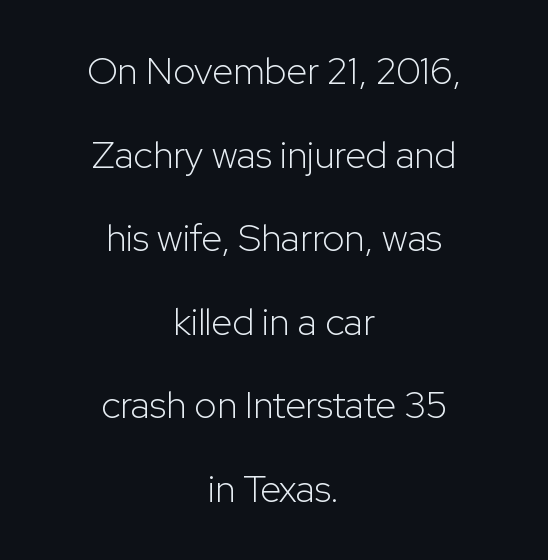
Q: Is the text bold? A: No.
Q: Is the text italic (slanted)? A: No, it is upright.
Q: Is the typeface a serif or a sans-serif typeface? A: Sans-serif.
Q: Is the text underlined? A: No.
Q: How is the paragraph aligned? A: Centered.
Q: Is the spacing between letters normal or unusually wide? A: Normal.
Q: Is the spacing between lines tight, normal or loose? A: Loose.
Q: Width (condensed, normal, or wide)? A: Normal.
Q: Stroke contrast? A: Low.
Q: x-height? A: Medium.
Q: Monospaced? A: No.
